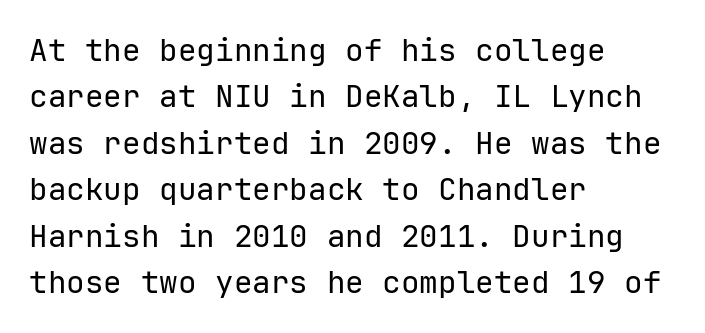
{"serif": "no", "italic": "no", "bold": "no", "weight": "regular", "width": "normal", "stroke_contrast": "low", "x_height": "medium", "underline": "no", "align": "left", "line_spacing": "normal", "line_spacing_ratio": 1.5, "letter_spacing": "normal", "letter_spacing_em": 0.0, "glyph_px": 31}
